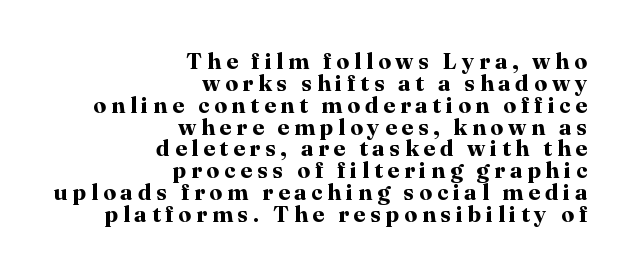
The image shows 23 px bold type, upright; set right-aligned, tight line spacing (0.95x), unusually wide letter spacing (+0.21 em), not underlined.
